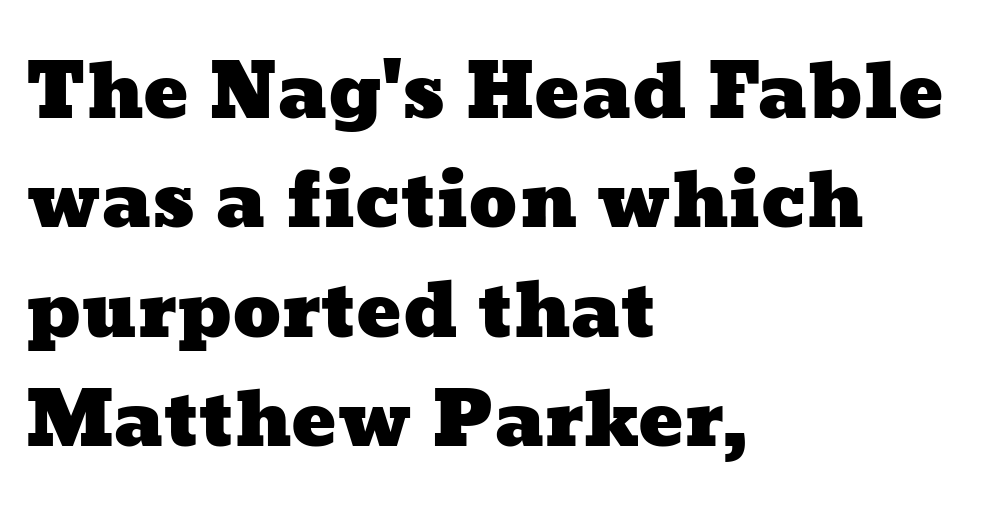
The image shows 75 px wide type; set left-aligned, normal line spacing (1.46x), normal letter spacing, not underlined; low stroke contrast and a medium x-height.
